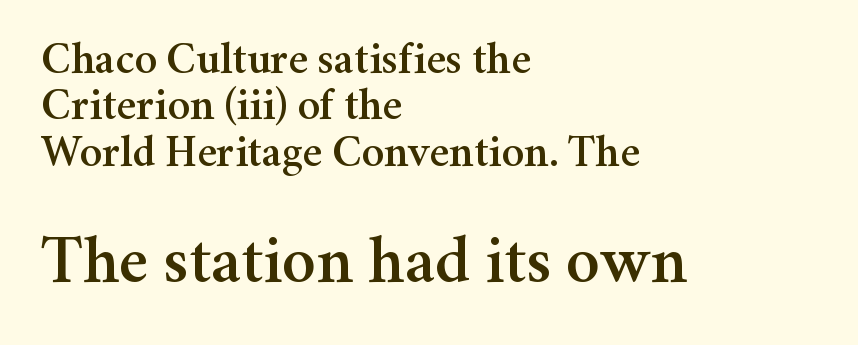
Q: Is the text italic (slanted)? A: No, it is upright.
Q: Is the typeface a serif or a sans-serif typeface? A: Serif.
Q: Is the text underlined? A: No.
Q: How is the paragraph aligned? A: Left-aligned.
Q: Is the spacing between letters normal or unusually wide? A: Normal.
Q: Is the spacing between lines tight, normal or loose? A: Tight.
Q: Which block of text is set in a larger size, the first (top) or the second (bottom)? A: The second (bottom) one.
Q: Width (condensed, normal, or wide)? A: Normal.
Q: Stroke contrast? A: Medium.
Q: x-height? A: Medium.
Q: Monospaced? A: No.
